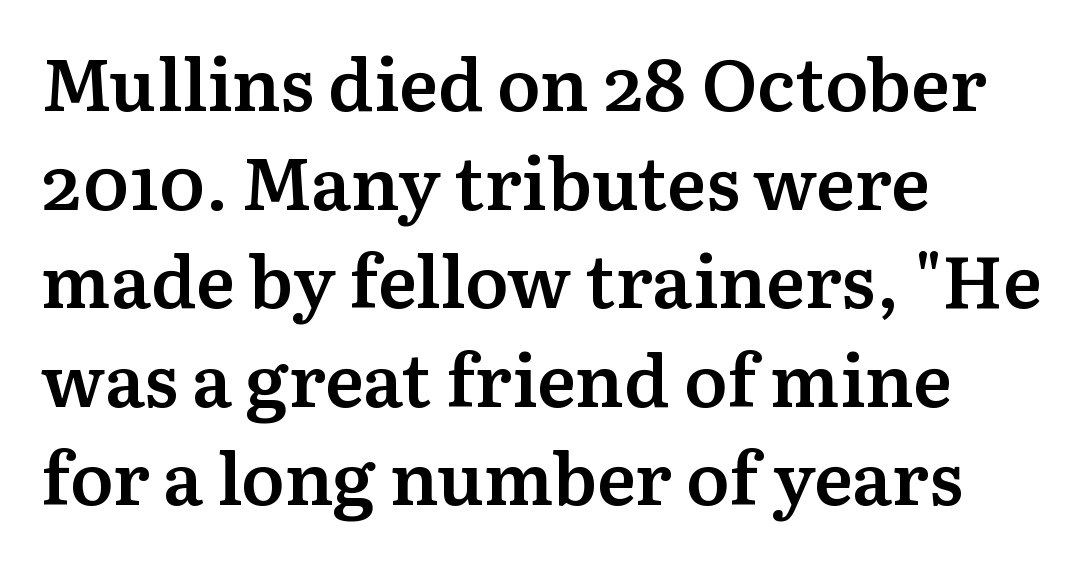
Q: Is the text bold? A: Semi-bold.
Q: Is the text italic (slanted)? A: No, it is upright.
Q: Is the typeface a serif or a sans-serif typeface? A: Serif.
Q: Is the text underlined? A: No.
Q: How is the paragraph aligned? A: Left-aligned.
Q: Is the spacing between letters normal or unusually wide? A: Normal.
Q: Is the spacing between lines tight, normal or loose? A: Normal.
Q: Width (condensed, normal, or wide)? A: Normal.
Q: Stroke contrast? A: Medium.
Q: x-height? A: Medium.
Q: Monospaced? A: No.
